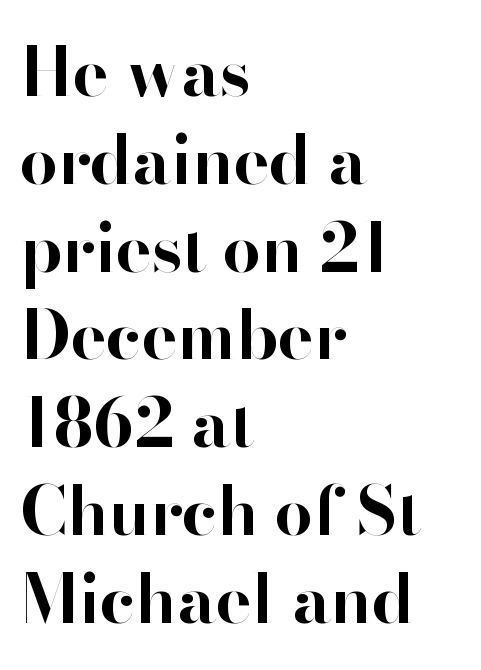
The space beneath each line is pristine and unruled. The vertical gap from one line to the next is medium. The face used here is a sans, in the tradition of grotesques and geometrics. Bold? Absolutely — the strokes are thick and heavy. Line starts are locked; line ends wander.
